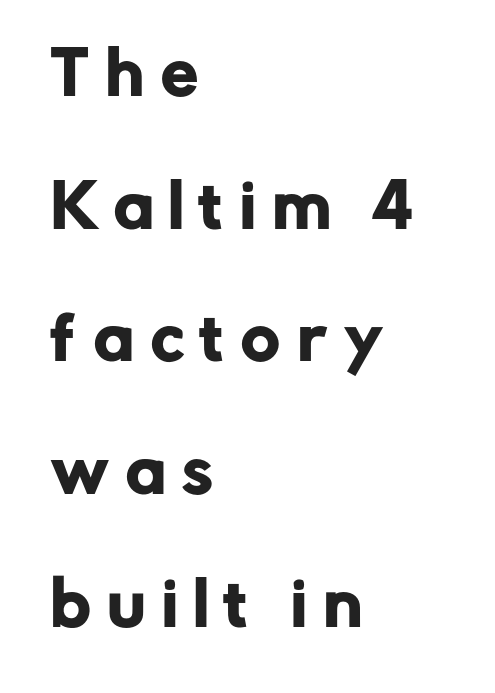
{"serif": "no", "italic": "no", "width": "normal", "stroke_contrast": "low", "x_height": "medium", "monospaced": "no", "underline": "no", "align": "left", "line_spacing": "loose", "line_spacing_ratio": 2.25, "letter_spacing": "wide", "letter_spacing_em": 0.29, "glyph_px": 59}
